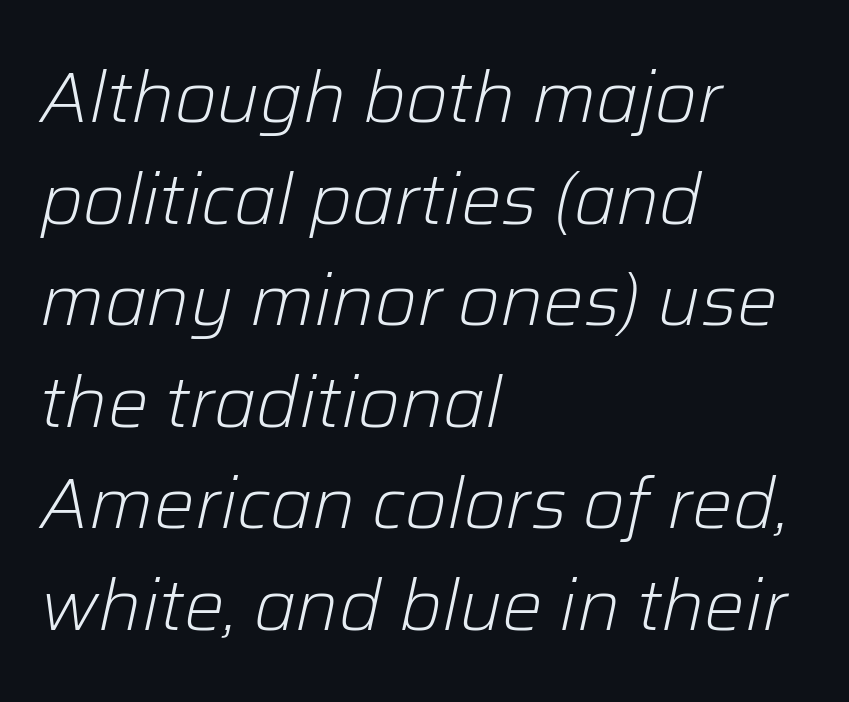
Q: Is the text bold? A: No.
Q: Is the text italic (slanted)? A: Yes, it leans right by about 12 degrees.
Q: Is the text underlined? A: No.
Q: How is the paragraph aligned? A: Left-aligned.
Q: Is the spacing between letters normal or unusually wide? A: Normal.
Q: Is the spacing between lines tight, normal or loose? A: Normal.
Q: Width (condensed, normal, or wide)? A: Normal.
Q: Stroke contrast? A: Low.
Q: x-height? A: Medium.
Q: Monospaced? A: No.
